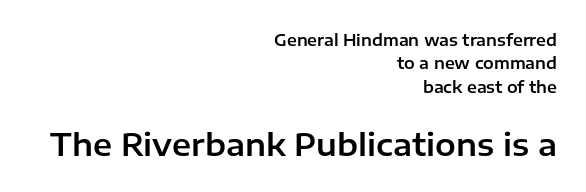
The image shows 31 px sans-serif type, upright; set right-aligned, normal line spacing (1.46x), normal letter spacing, not underlined; the second (bottom) block is 1.94x larger; low stroke contrast and a medium x-height.
